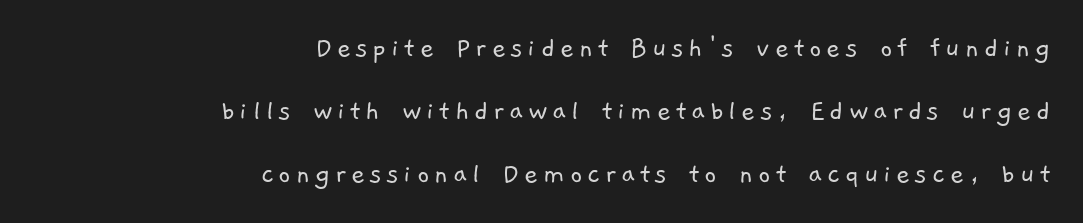
Q: Is the text bold? A: No.
Q: Is the typeface a serif or a sans-serif typeface? A: Sans-serif.
Q: Is the text underlined? A: No.
Q: How is the paragraph aligned? A: Right-aligned.
Q: Is the spacing between lines tight, normal or loose? A: Loose.
Q: Width (condensed, normal, or wide)? A: Normal.
Q: Stroke contrast? A: Low.
Q: x-height? A: Medium.
Q: Monospaced? A: No.
